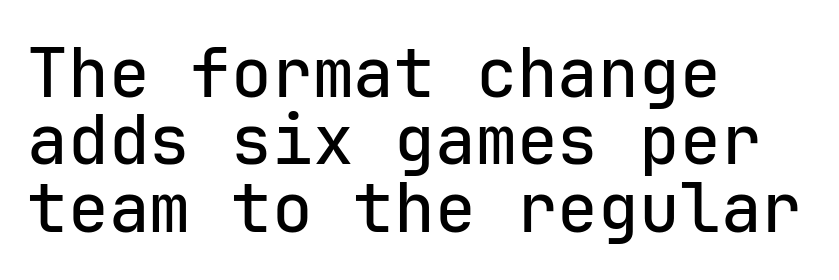
{"serif": "no", "italic": "no", "width": "normal", "stroke_contrast": "low", "x_height": "medium", "monospaced": "yes", "underline": "no", "align": "left", "line_spacing": "tight", "line_spacing_ratio": 0.99, "letter_spacing": "normal", "letter_spacing_em": 0.0, "glyph_px": 68}
